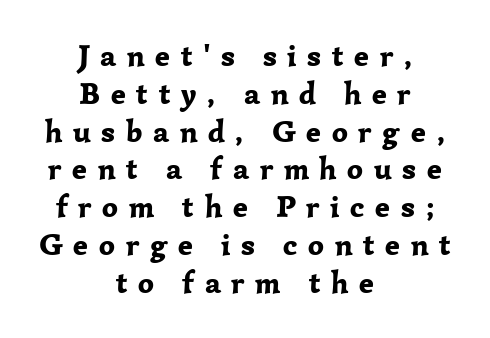
{"serif": "yes", "italic": "no", "bold": "yes", "weight": "bold", "width": "normal", "stroke_contrast": "low", "x_height": "medium", "monospaced": "no", "underline": "no", "align": "center", "line_spacing_ratio": 1.22, "letter_spacing": "wide", "letter_spacing_em": 0.34, "glyph_px": 31}
